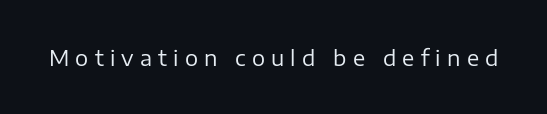
Q: Is the text bold? A: No.
Q: Is the text italic (slanted)? A: No, it is upright.
Q: Is the text underlined? A: No.
Q: Is the spacing between letters normal or unusually wide? A: Unusually wide.
